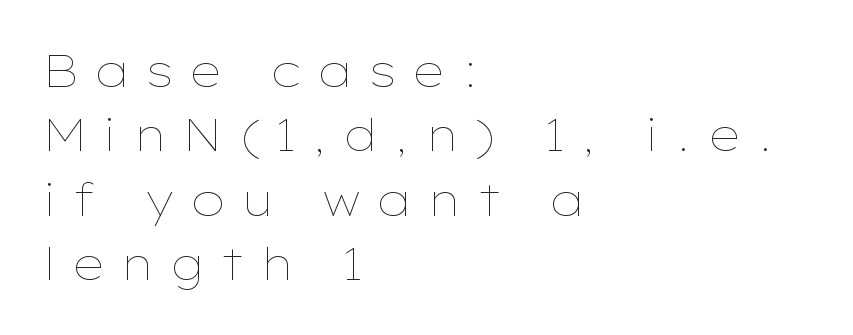
This rendering features lettering with no underline. Which margin do the lines hug? The left one — the right edge is uneven. The type sits square on the baseline with zero lean. Spacing verdict: proportional, widths tailored to each character. Vertically, the passage feels balanced, rows spaced as you'd expect.
